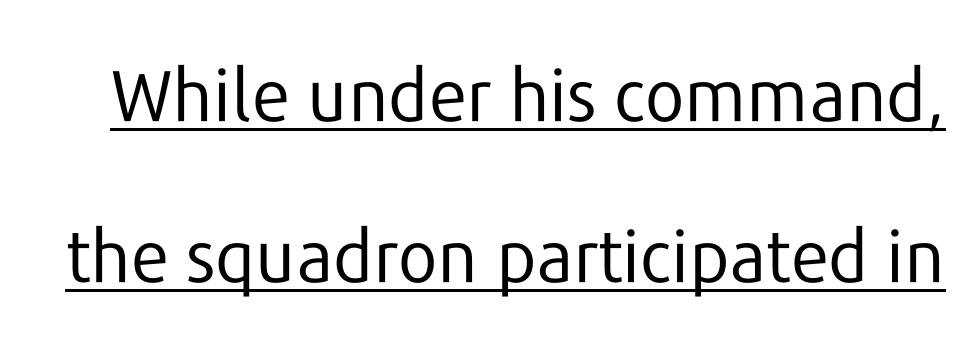
{"serif": "no", "italic": "no", "bold": "no", "weight": "regular", "width": "normal", "stroke_contrast": "low", "x_height": "medium", "monospaced": "no", "underline": "yes", "line_spacing": "loose", "line_spacing_ratio": 2.23, "letter_spacing": "normal", "letter_spacing_em": 0.0, "glyph_px": 72}
